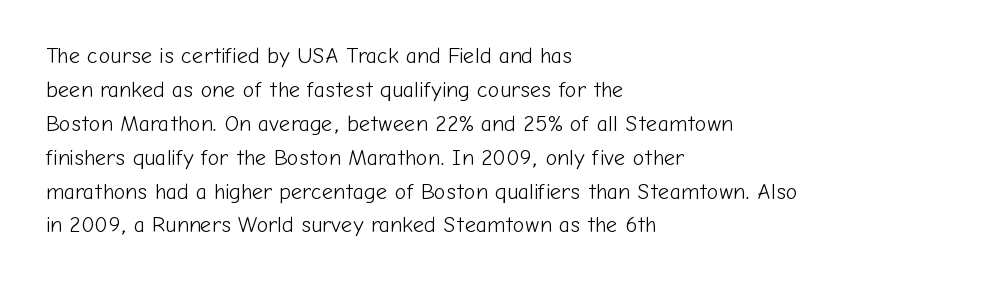
{"italic": "no", "bold": "no", "underline": "no", "align": "left", "line_spacing": "normal", "line_spacing_ratio": 1.54, "letter_spacing": "normal", "letter_spacing_em": 0.0, "glyph_px": 22}
